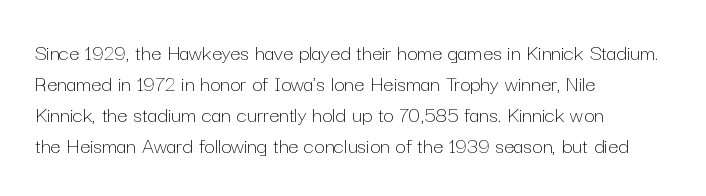
The image shows 23 px text type, upright; set left-aligned, normal line spacing (1.35x), normal letter spacing, not underlined.
